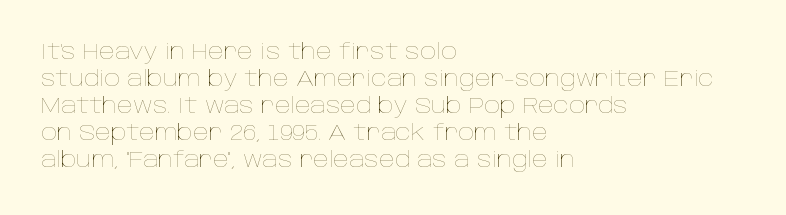
Beneath every word, the page is bare. The lettering holds an erect, upright posture throughout. Caption: face not bold, strokes unweighted. The gaps between neighbouring characters are ordinary and unremarkable.
